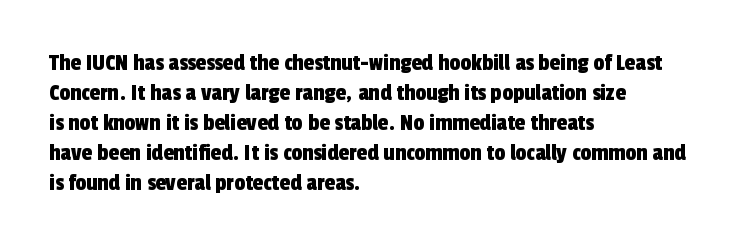
Q: Is the text underlined? A: No.
Q: How is the paragraph aligned? A: Left-aligned.
Q: Is the spacing between letters normal or unusually wide? A: Normal.
Q: Is the spacing between lines tight, normal or loose? A: Normal.
